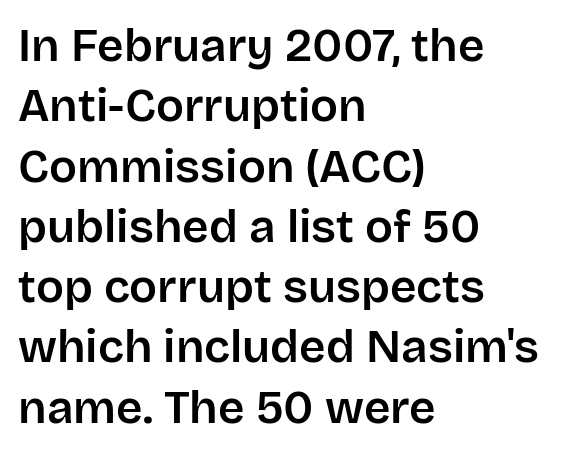
The passage is arranged the way most books set body copy — flush left. A typesetter would call this proportional, since set widths differ per character. Interline gaps are of average width in this sample. When letters stand straight like this, we call the style roman or upright. Descender tails drop into unmarked territory.
